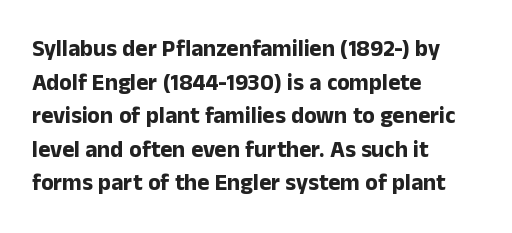
Q: Is the text bold? A: Yes.
Q: Is the text italic (slanted)? A: No, it is upright.
Q: Is the text underlined? A: No.
Q: How is the paragraph aligned? A: Left-aligned.
Q: Is the spacing between letters normal or unusually wide? A: Normal.
Q: Is the spacing between lines tight, normal or loose? A: Normal.
